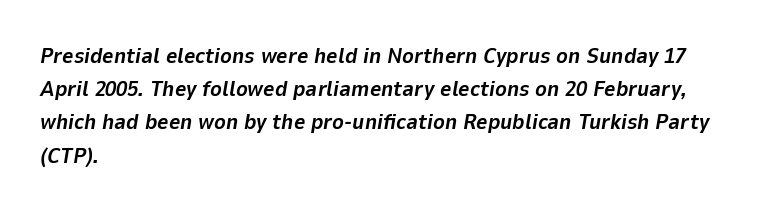
Each word holds together tightly as a unit, with standard inter-letter gaps. Is the type slanted? Yes — the strokes lean at a clear angle. A classic flush-left, rag-right setting is used for this passage. The designer left line spacing at the default. Underlining? Definitely not there. How heavy is the stroke? Heavy — this is a bold.
